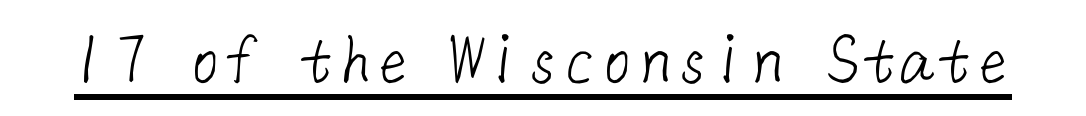
The image shows 75 px light sans-serif type; set normal letter spacing, underlined; low stroke contrast and a medium x-height.
